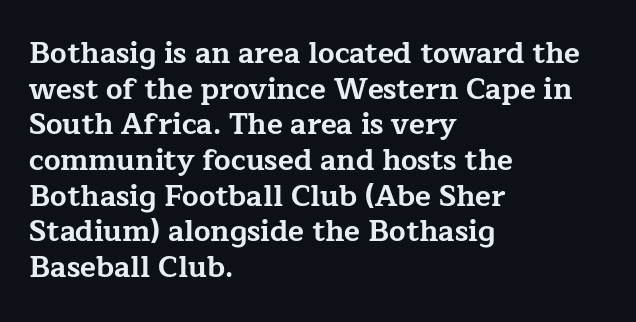
The image shows 29 px bold, wide serif type, upright; set left-aligned, line spacing 1.23x, normal letter spacing, not underlined; low stroke contrast and a medium x-height.
